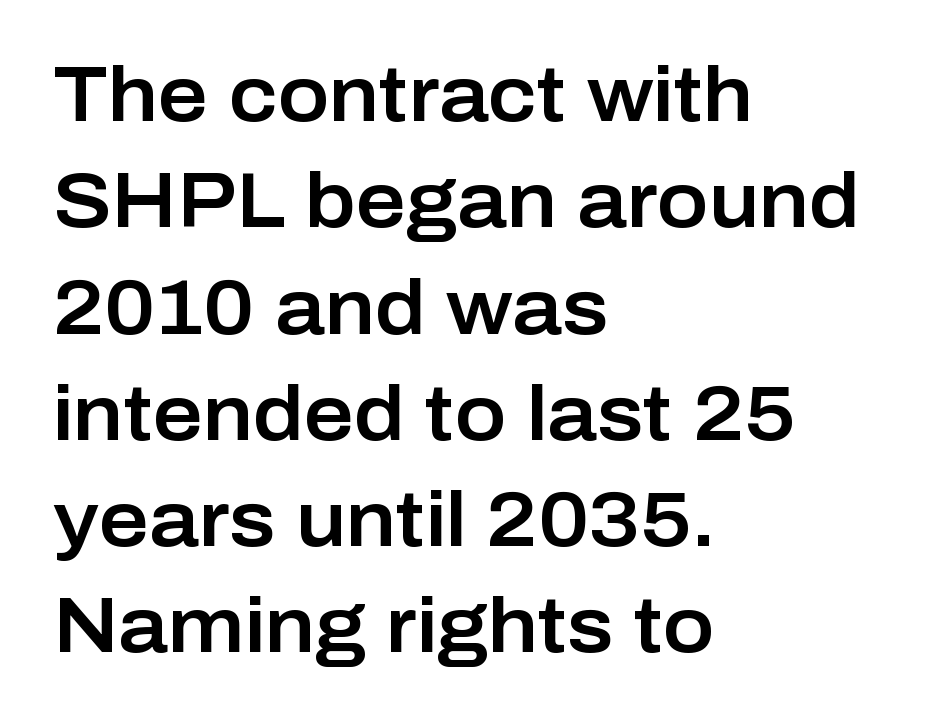
Q: Is the text italic (slanted)? A: No, it is upright.
Q: Is the typeface a serif or a sans-serif typeface? A: Sans-serif.
Q: Is the text underlined? A: No.
Q: How is the paragraph aligned? A: Left-aligned.
Q: Is the spacing between letters normal or unusually wide? A: Normal.
Q: Is the spacing between lines tight, normal or loose? A: Normal.
Q: Width (condensed, normal, or wide)? A: Normal.
Q: Stroke contrast? A: Low.
Q: x-height? A: Medium.
Q: Monospaced? A: No.
